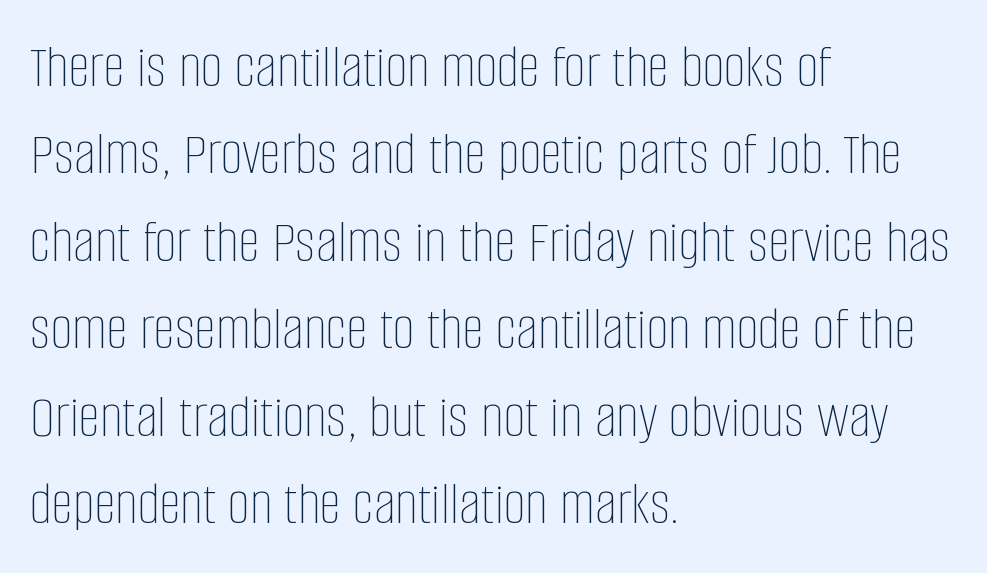
These lines sit exactly where default settings would place them. Each row of text sits above clean, open space. These lines stack with their left ends in a neat column. How are the letters spaced? Ordinarily, with no added tracking. The passage shown is not bold in any degree.
